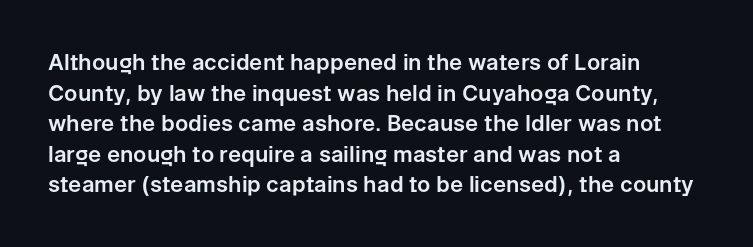
If you drew a line through each stem, it would be perfectly vertical. Honestly, the letter spacing is just normal — you wouldn't notice it. The words here are not underlined. Notice how the passage keeps a crisp vertical edge on the left only. Interline gaps are of average width in this sample.
